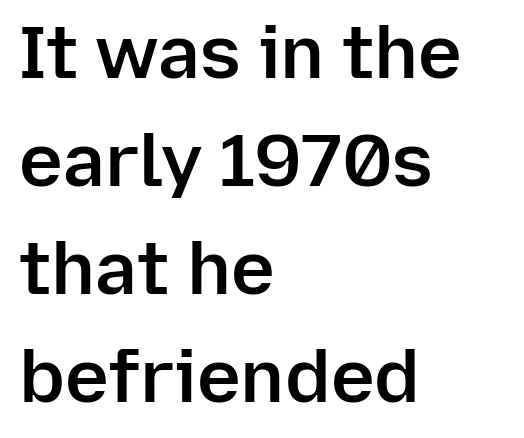
Q: Is the text bold? A: Semi-bold.
Q: Is the text italic (slanted)? A: No, it is upright.
Q: Is the typeface a serif or a sans-serif typeface? A: Sans-serif.
Q: Is the text underlined? A: No.
Q: How is the paragraph aligned? A: Left-aligned.
Q: Is the spacing between letters normal or unusually wide? A: Normal.
Q: Is the spacing between lines tight, normal or loose? A: Normal.
Q: Width (condensed, normal, or wide)? A: Normal.
Q: Stroke contrast? A: Low.
Q: x-height? A: Medium.
Q: Monospaced? A: No.
